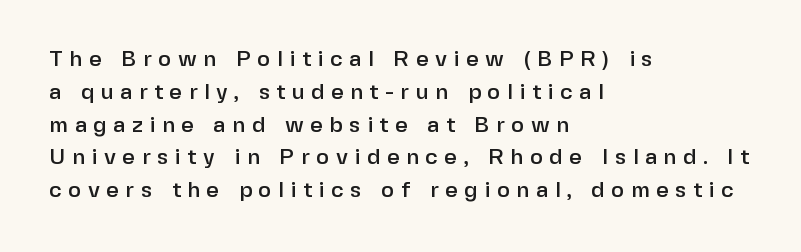
Q: Is the text italic (slanted)? A: No, it is upright.
Q: Is the text underlined? A: No.
Q: How is the paragraph aligned? A: Left-aligned.
Q: Is the spacing between letters normal or unusually wide? A: Unusually wide.
Q: Is the spacing between lines tight, normal or loose? A: Normal.
